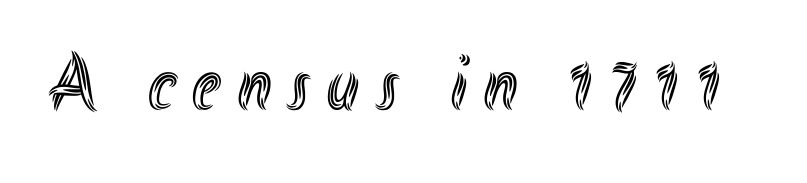
Q: Is the text italic (slanted)? A: Yes.
Q: Is the text underlined? A: No.
Q: Is the spacing between letters normal or unusually wide? A: Unusually wide.
Q: Width (condensed, normal, or wide)? A: Condensed.
Q: x-height? A: Small.
Q: Monospaced? A: No.
